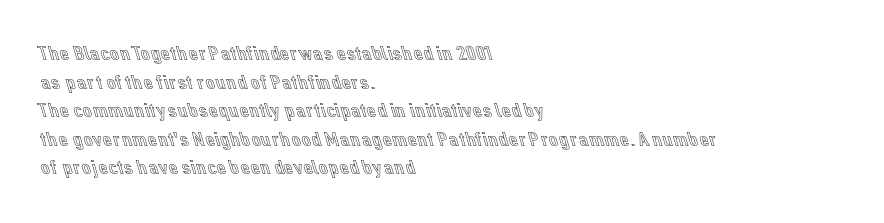
The image shows 21 px text type; set left-aligned, normal line spacing (1.36x), normal letter spacing, not underlined.
